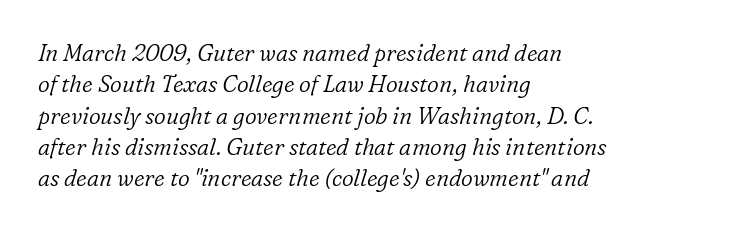
{"italic": "yes", "lean": "right", "slant_degrees": 16, "bold": "no", "underline": "no", "align": "left", "line_spacing": "normal", "line_spacing_ratio": 1.36, "letter_spacing": "normal", "letter_spacing_em": 0.0, "glyph_px": 23}
